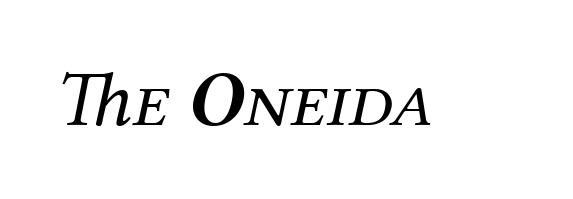
This rendering leaves character spacing at its baseline value. The axis of the letterforms is tilted away from vertical. Think of a printed novel: that variable character pitch is what you see here. The face looks like a standard text weight, possibly lighter. Underlining? Definitely not there.
